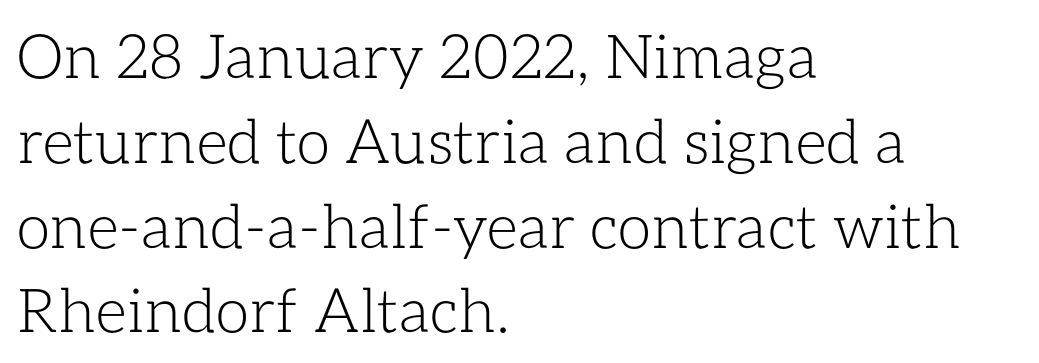
These glyphs show unthickened strokes, regular width or finer. Looks like regular typesetting: each glyph gets only the width it needs. Rows of type keep a routine distance in the vertical direction. These lines were composed using upright roman letters. You could call the tracking neutral — neither tight nor loose.
